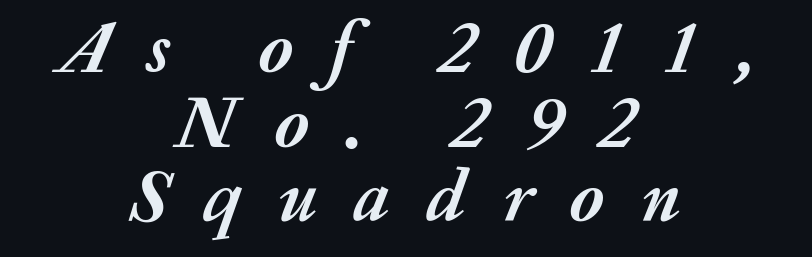
The rag falls on both sides of this text block equally. Quick note: interline space is minimal. Short note: letters widely spaced. The strokes are fattened all the way to bold. Compared with ordinary roman type, these characters are visibly tilted.
